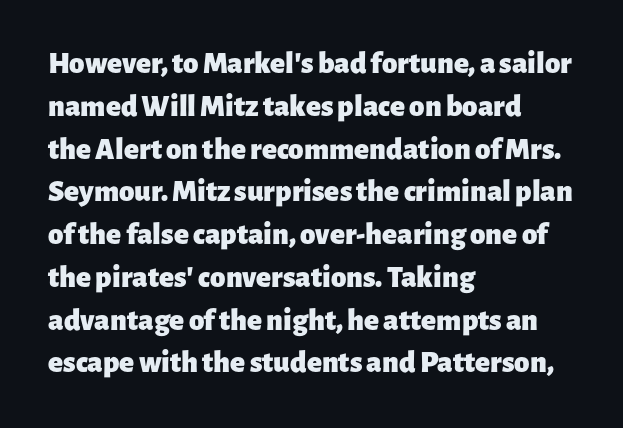
{"serif": "no", "italic": "no", "bold": "yes", "weight": "heavy", "width": "normal", "stroke_contrast": "low", "x_height": "medium", "monospaced": "no", "underline": "no", "align": "left", "line_spacing": "normal", "line_spacing_ratio": 1.38, "letter_spacing": "normal", "letter_spacing_em": 0.0, "glyph_px": 31}
